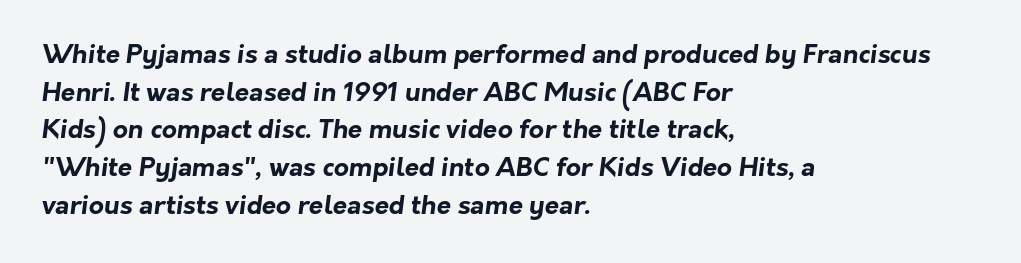
The image shows 26 px bold type; set left-aligned, normal line spacing (1.45x), normal letter spacing, not underlined.
